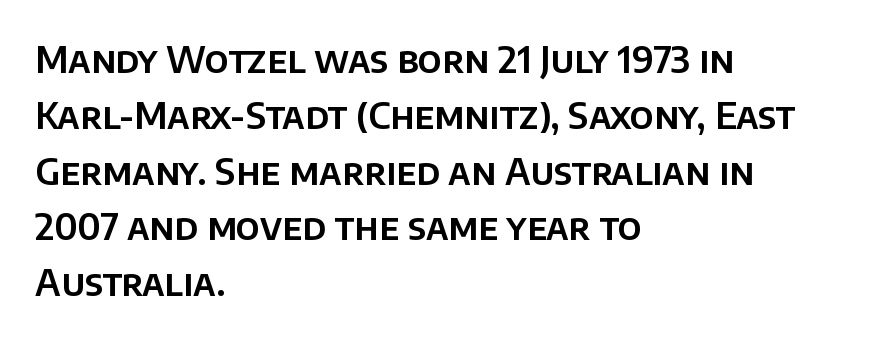
{"serif": "no", "italic": "no", "width": "normal", "stroke_contrast": "low", "x_height": "large", "monospaced": "no", "underline": "no", "align": "left", "line_spacing": "normal", "line_spacing_ratio": 1.55, "letter_spacing": "normal", "letter_spacing_em": 0.0, "glyph_px": 36}
